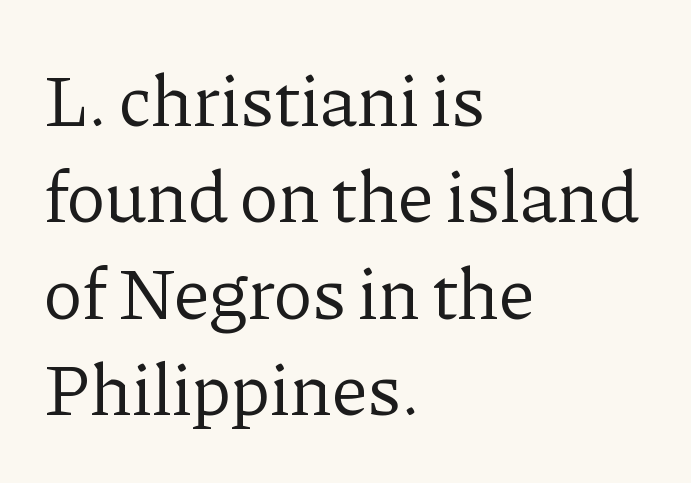
The image shows 73 px regular-weight serif type, upright; set left-aligned, normal line spacing (1.32x), normal letter spacing, not underlined; low stroke contrast and a medium x-height.
